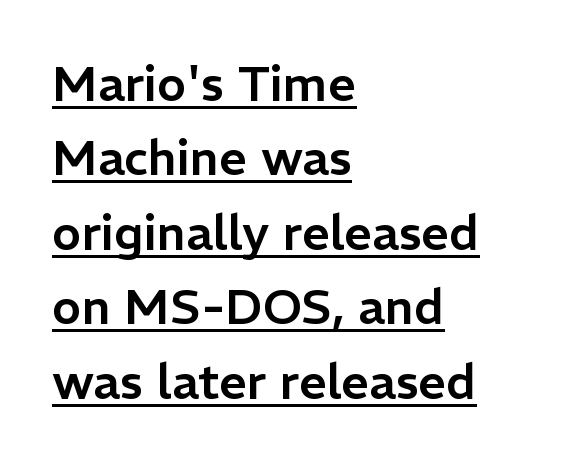
The image shows 49 px sans-serif type, upright; set left-aligned, normal line spacing (1.52x), normal letter spacing, underlined; low stroke contrast and a medium x-height.
